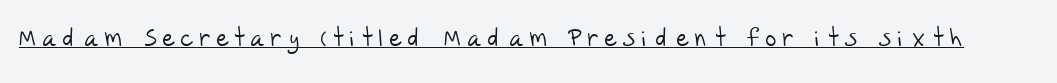
Q: Is the text bold? A: No.
Q: Is the text underlined? A: Yes.
Q: Is the spacing between letters normal or unusually wide? A: Unusually wide.
